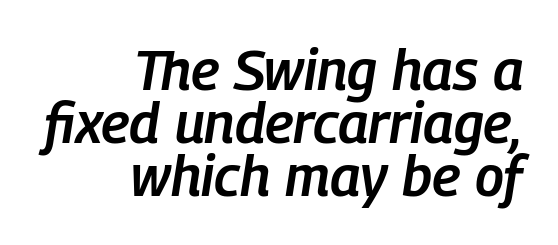
Vertical spacing — tight. In CSS terms this would be text-align: right. Descenders are the only things crossing below the line. Observe the lean: these are italic letterforms. No extra tracking has been applied to these lines.
